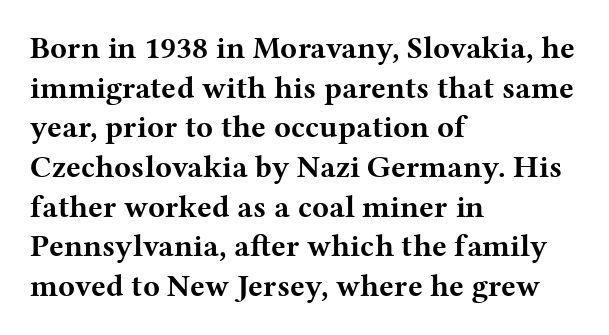
The image shows 31 px bold, wide serif type, upright; set left-aligned, normal line spacing (1.28x), normal letter spacing, not underlined; medium stroke contrast and a medium x-height.
